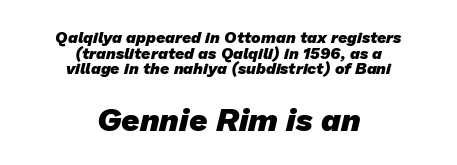
The image shows 32 px heavy sans-serif type; set centered, tight line spacing (0.97x), normal letter spacing, not underlined; the second (bottom) block is 2.0x larger; low stroke contrast and a medium x-height.
